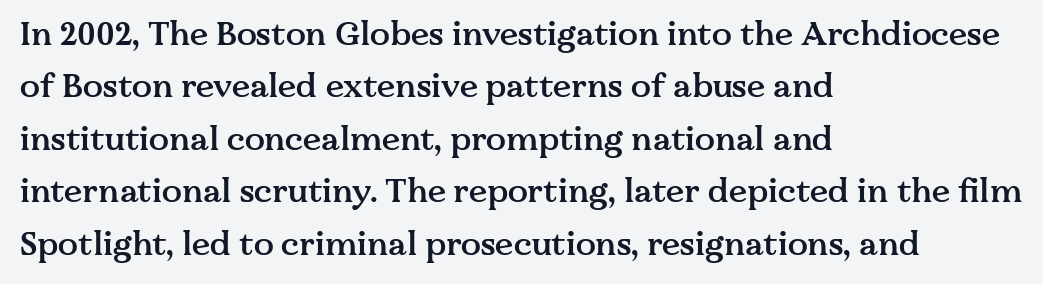
{"serif": "yes", "italic": "no", "bold": "semi", "weight": "semibold", "width": "normal", "stroke_contrast": "medium", "x_height": "medium", "monospaced": "no", "underline": "no", "align": "left", "line_spacing": "normal", "line_spacing_ratio": 1.59, "letter_spacing": "normal", "letter_spacing_em": 0.0, "glyph_px": 33}
